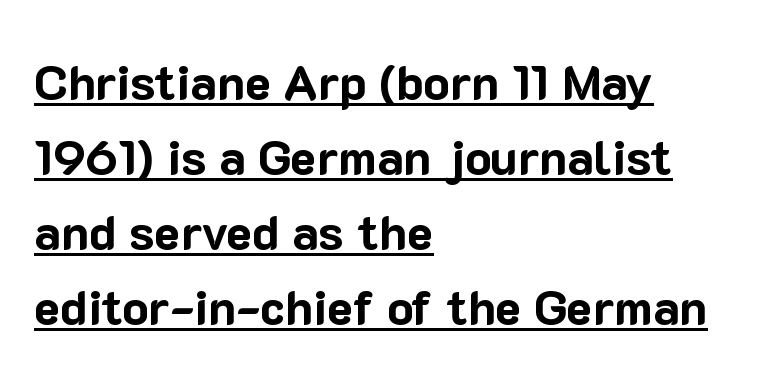
{"serif": "no", "italic": "no", "bold": "yes", "weight": "bold", "width": "normal", "stroke_contrast": "low", "x_height": "medium", "monospaced": "no", "underline": "yes", "align": "left", "line_spacing": "normal", "line_spacing_ratio": 1.53, "letter_spacing": "normal", "letter_spacing_em": 0.0, "glyph_px": 49}
